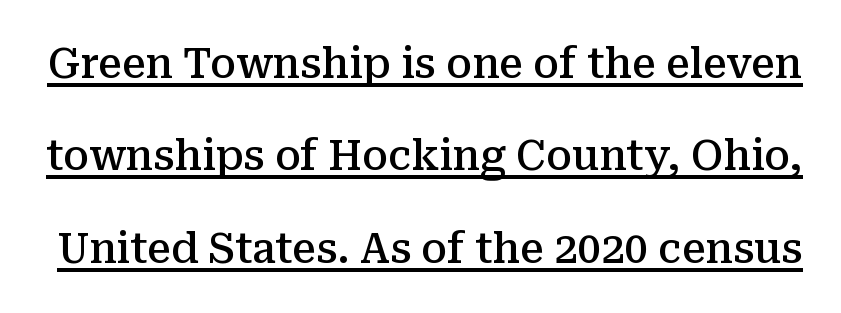
These lines were composed using upright roman letters. This rendering employs a face with finishing strokes, i.e., a serif. Note the varied advance widths — an 'i' is clearly narrower than an 'm'. Decoration check: the copy is underlined. Whoever set this chose breathing room over compactness in the vertical rhythm.
